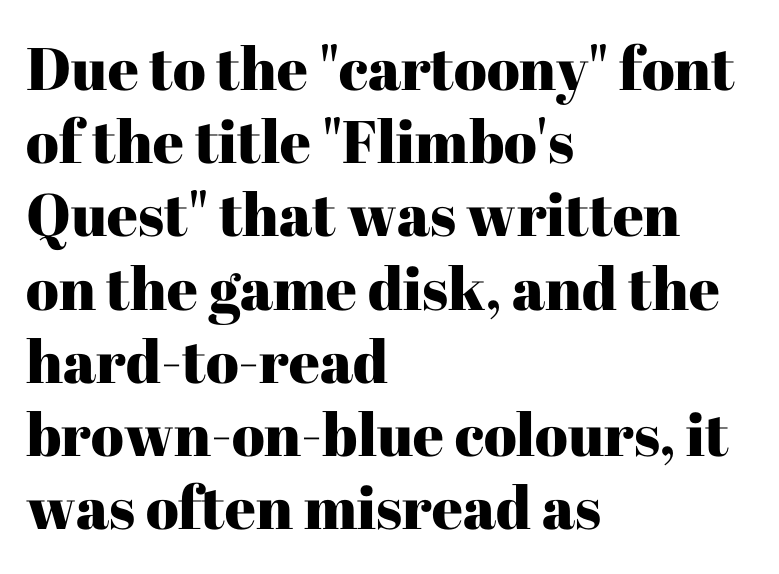
Q: Is the text italic (slanted)? A: No, it is upright.
Q: Is the typeface a serif or a sans-serif typeface? A: Serif.
Q: Is the text underlined? A: No.
Q: How is the paragraph aligned? A: Left-aligned.
Q: Is the spacing between letters normal or unusually wide? A: Normal.
Q: Width (condensed, normal, or wide)? A: Normal.
Q: Stroke contrast? A: High.
Q: x-height? A: Medium.
Q: Monospaced? A: No.
